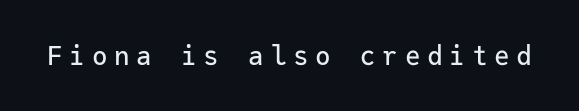
The image shows 26 px text type, upright; set unusually wide letter spacing (+0.26 em), not underlined.
